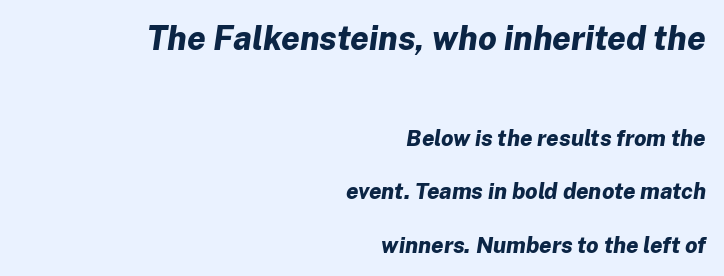
{"italic": "yes", "lean": "right", "slant_degrees": 8, "bold": "yes", "weight": "bold", "width": "normal", "stroke_contrast": "low", "x_height": "medium", "monospaced": "no", "underline": "no", "align": "right", "line_spacing": "loose", "line_spacing_ratio": 2.43, "letter_spacing": "normal", "letter_spacing_em": 0.0, "larger_block": "first", "size_ratio": 1.5, "glyph_px": 33}
